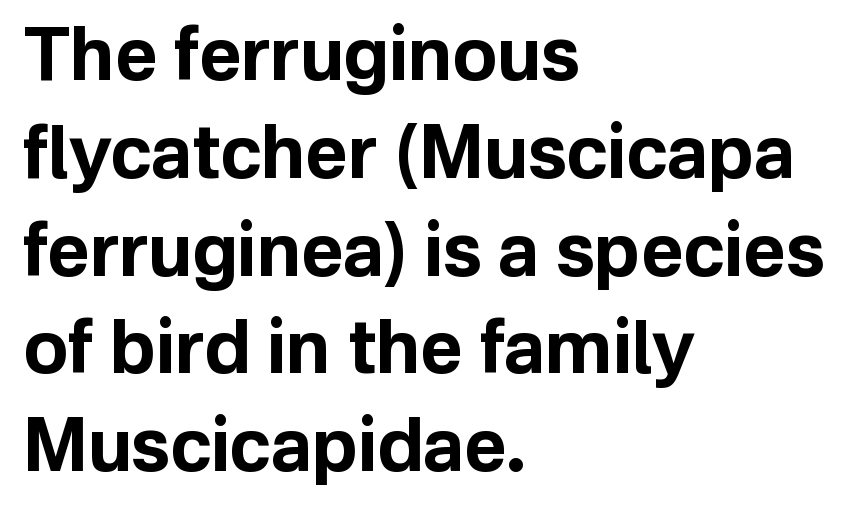
The image shows 73 px bold sans-serif type, upright; set left-aligned, normal line spacing (1.34x), normal letter spacing, not underlined; low stroke contrast and a medium x-height.
